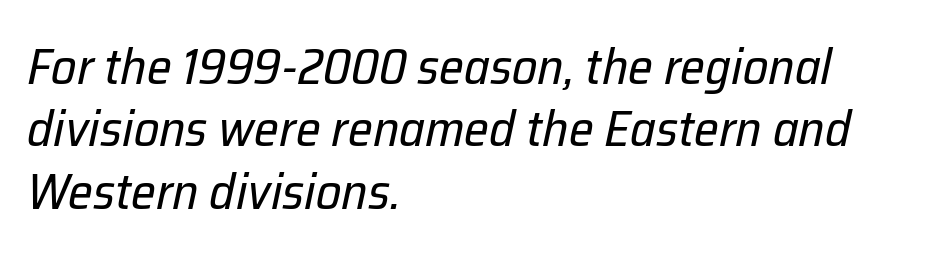
Stems and bowls with no extra thickness — not bold. Baseline-to-baseline distance is the conventional proportion of letter height. The rendering uses natural spacing where letterforms have individual widths. Lines of text with bare space underneath. The passage shown leans; its letterforms are oblique.
